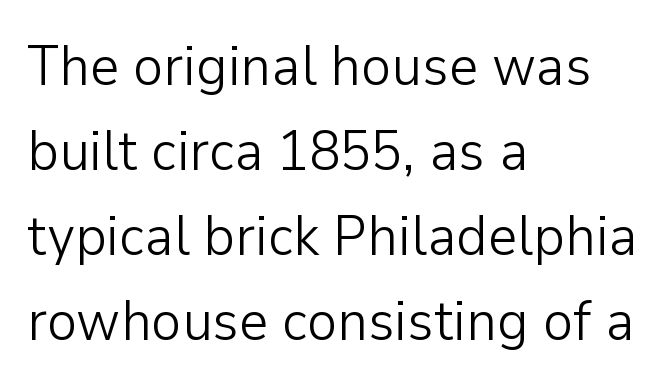
{"serif": "no", "italic": "no", "bold": "no", "weight": "light", "width": "normal", "stroke_contrast": "low", "x_height": "medium", "monospaced": "no", "underline": "no", "align": "left", "line_spacing": "normal", "line_spacing_ratio": 1.49, "letter_spacing": "normal", "letter_spacing_em": 0.0, "glyph_px": 57}
